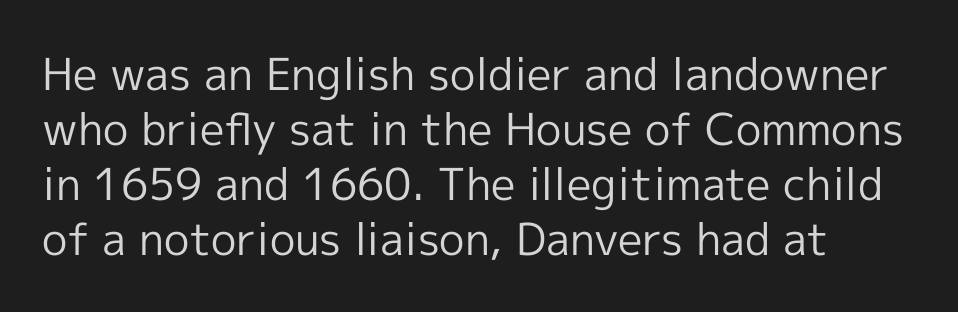
Q: Is the text bold? A: No.
Q: Is the text italic (slanted)? A: No, it is upright.
Q: Is the typeface a serif or a sans-serif typeface? A: Sans-serif.
Q: Is the text underlined? A: No.
Q: Is the spacing between letters normal or unusually wide? A: Normal.
Q: Is the spacing between lines tight, normal or loose? A: Normal.
Q: Width (condensed, normal, or wide)? A: Normal.
Q: x-height? A: Medium.
Q: Monospaced? A: No.
